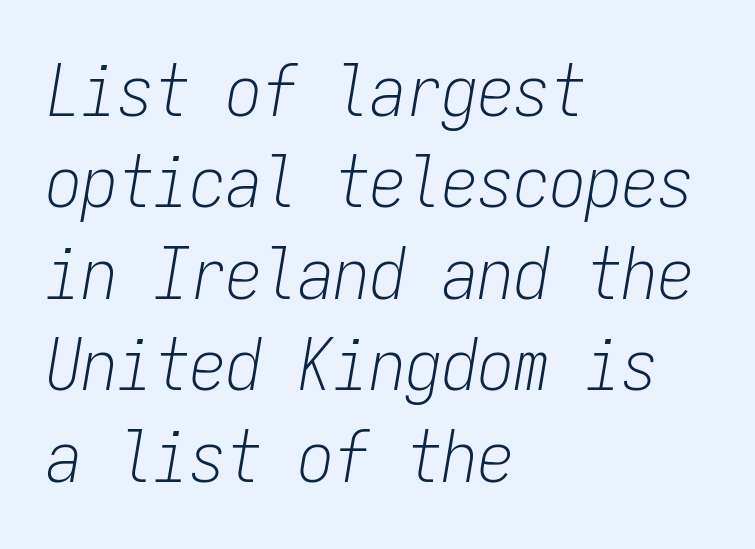
{"italic": "yes", "lean": "right", "slant_degrees": 9, "bold": "no", "weight": "light", "width": "condensed", "stroke_contrast": "low", "x_height": "medium", "monospaced": "yes", "underline": "no", "align": "left", "line_spacing": "normal", "line_spacing_ratio": 1.27, "letter_spacing": "normal", "letter_spacing_em": 0.0, "glyph_px": 72}
